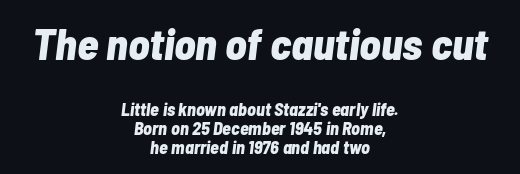
The image shows 44 px bold, condensed type, italic (leaning right); set centered, tight line spacing (1.06x), normal letter spacing, not underlined; the first (top) block is 2.44x larger; low stroke contrast and a medium x-height.
